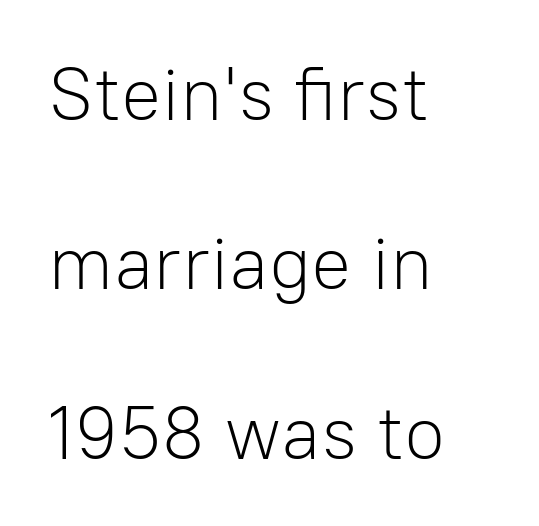
The passage shown is typed in a proportional face where columns would drift. The setting favours the left margin, as ordinary paragraphs usually do. Nobody drew a line under any word here. Characters remain perfectly vertical along every line. The strokes carry an ordinary text weight at most.
